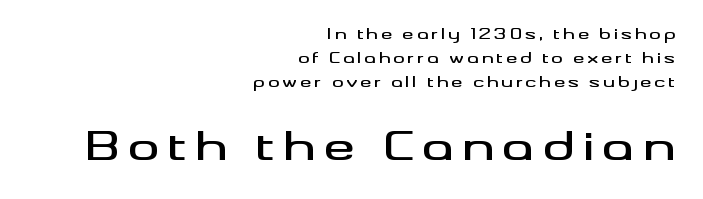
Q: Is the text italic (slanted)? A: No, it is upright.
Q: Is the typeface a serif or a sans-serif typeface? A: Sans-serif.
Q: Is the text underlined? A: No.
Q: How is the paragraph aligned? A: Right-aligned.
Q: Is the spacing between letters normal or unusually wide? A: Unusually wide.
Q: Is the spacing between lines tight, normal or loose? A: Normal.
Q: Which block of text is set in a larger size, the first (top) or the second (bottom)? A: The second (bottom) one.
Q: Width (condensed, normal, or wide)? A: Wide.
Q: Stroke contrast? A: Medium.
Q: x-height? A: Small.
Q: Monospaced? A: No.
